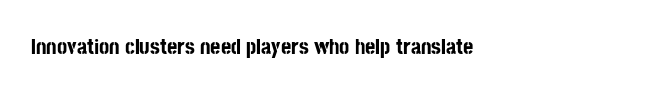
Q: Is the text bold? A: Yes.
Q: Is the text italic (slanted)? A: No, it is upright.
Q: Is the text underlined? A: No.
Q: How is the paragraph aligned? A: Left-aligned.
Q: Is the spacing between letters normal or unusually wide? A: Normal.
